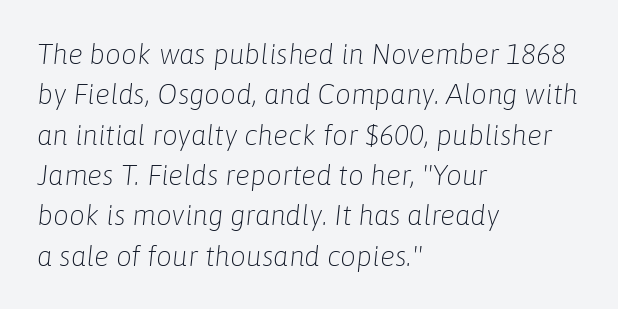
The image shows 28 px light type, italic (leaning right); set left-aligned, normal line spacing (1.44x), normal letter spacing, not underlined; low stroke contrast and a medium x-height.
